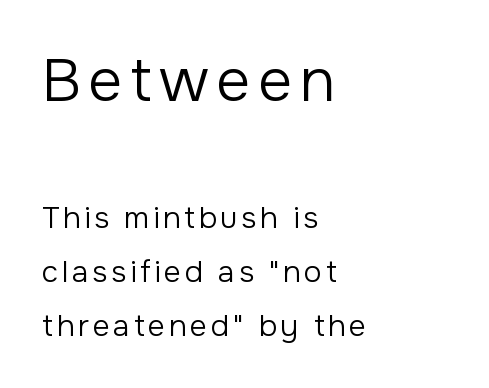
{"serif": "no", "italic": "no", "bold": "no", "weight": "regular", "width": "normal", "stroke_contrast": "low", "x_height": "medium", "monospaced": "no", "underline": "no", "align": "left", "line_spacing_ratio": 1.8, "larger_block": "first", "size_ratio": 2.0, "glyph_px": 60}
